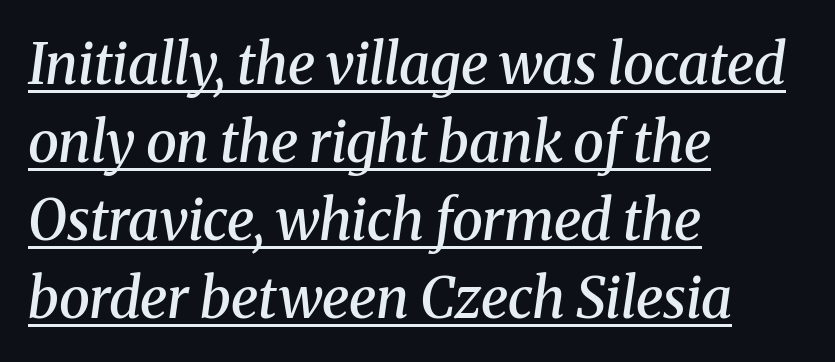
The image shows 56 px semibold serif type, italic (leaning right); set left-aligned, normal line spacing (1.39x), normal letter spacing, underlined; medium stroke contrast and a medium x-height.
